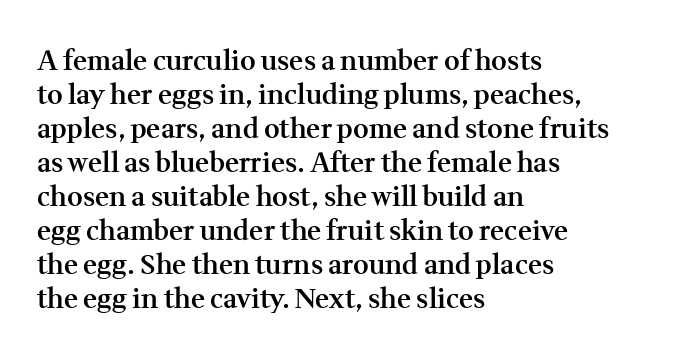
Q: Is the text bold? A: Semi-bold.
Q: Is the text italic (slanted)? A: No, it is upright.
Q: Is the text underlined? A: No.
Q: How is the paragraph aligned? A: Left-aligned.
Q: Is the spacing between letters normal or unusually wide? A: Normal.
Q: Is the spacing between lines tight, normal or loose? A: Normal.
